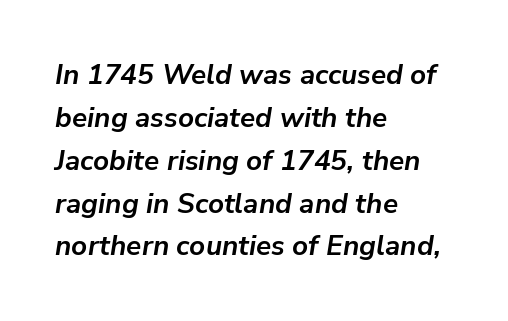
The image shows 28 px semibold type, italic (leaning right); set left-aligned, normal line spacing (1.53x), normal letter spacing, not underlined; low stroke contrast and a medium x-height.
